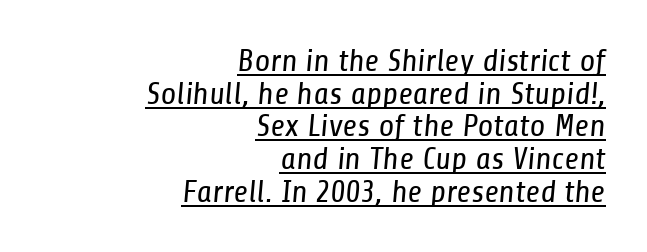
Q: Is the text bold? A: No.
Q: Is the typeface a serif or a sans-serif typeface? A: Sans-serif.
Q: Is the text underlined? A: Yes.
Q: How is the paragraph aligned? A: Right-aligned.
Q: Is the spacing between letters normal or unusually wide? A: Normal.
Q: Is the spacing between lines tight, normal or loose? A: Tight.
Q: Width (condensed, normal, or wide)? A: Condensed.
Q: Stroke contrast? A: Low.
Q: x-height? A: Medium.
Q: Monospaced? A: No.
